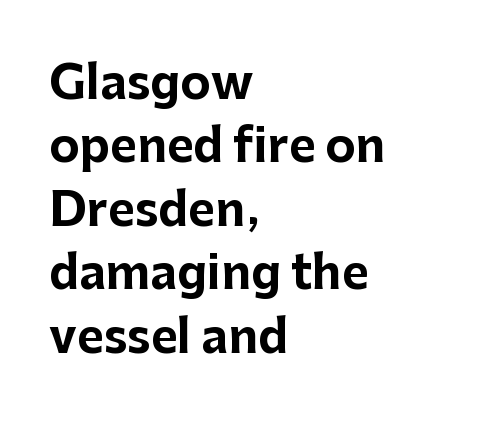
The image shows 46 px bold sans-serif type, upright; set left-aligned, normal line spacing (1.38x), normal letter spacing, not underlined; low stroke contrast and a medium x-height.
